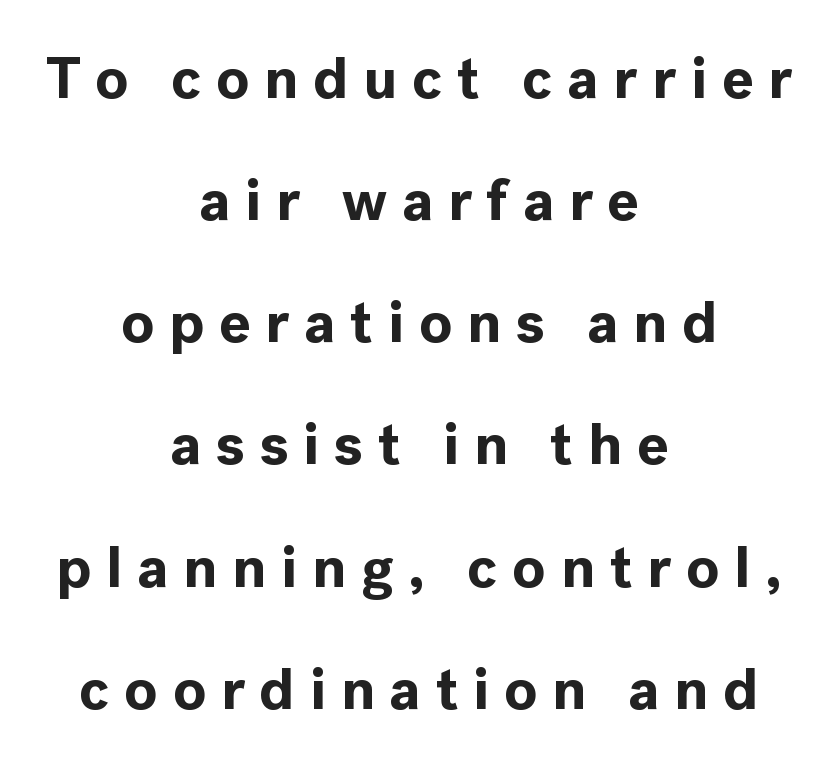
The image shows 59 px bold sans-serif type, upright; set centered, loose line spacing (2.07x), unusually wide letter spacing (+0.25 em), not underlined; a medium x-height.
